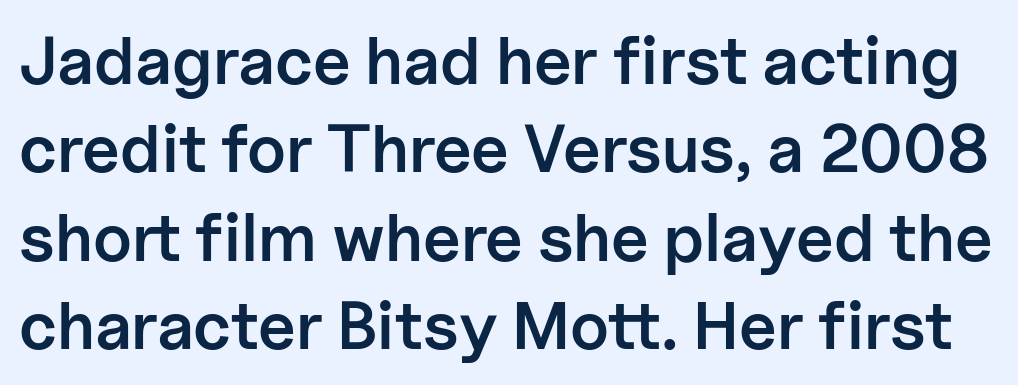
These lines keep a tight, regular rhythm from letter to letter. Emphasis by weight is partial: semibold. The face used here is a sans, in the tradition of grotesques and geometrics. Glance below the letters and you will spot only blank space. Looks like regular typesetting: each glyph gets only the width it needs. Posture: straight, roman, zero tilt.
